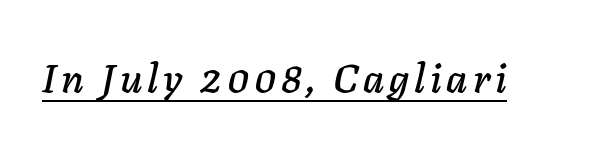
{"italic": "yes", "lean": "right", "slant_degrees": 11, "width": "normal", "stroke_contrast": "low", "x_height": "medium", "monospaced": "no", "underline": "yes", "glyph_px": 40}
